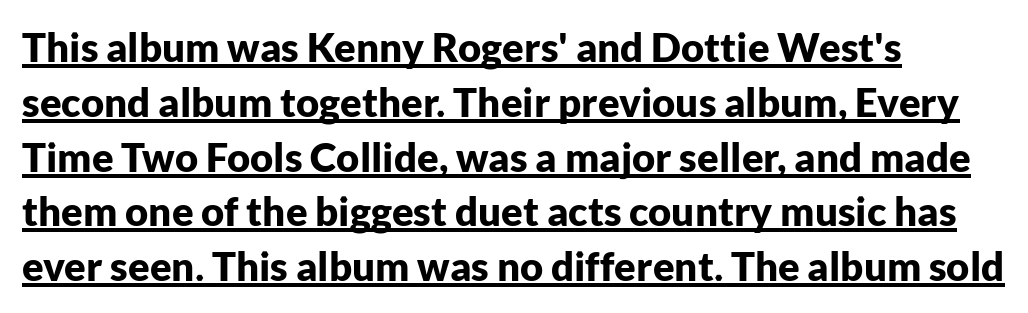
{"serif": "no", "italic": "no", "bold": "yes", "weight": "bold", "width": "normal", "stroke_contrast": "low", "x_height": "medium", "monospaced": "no", "underline": "yes", "align": "left", "line_spacing": "normal", "line_spacing_ratio": 1.37, "letter_spacing": "normal", "letter_spacing_em": 0.0, "glyph_px": 40}
